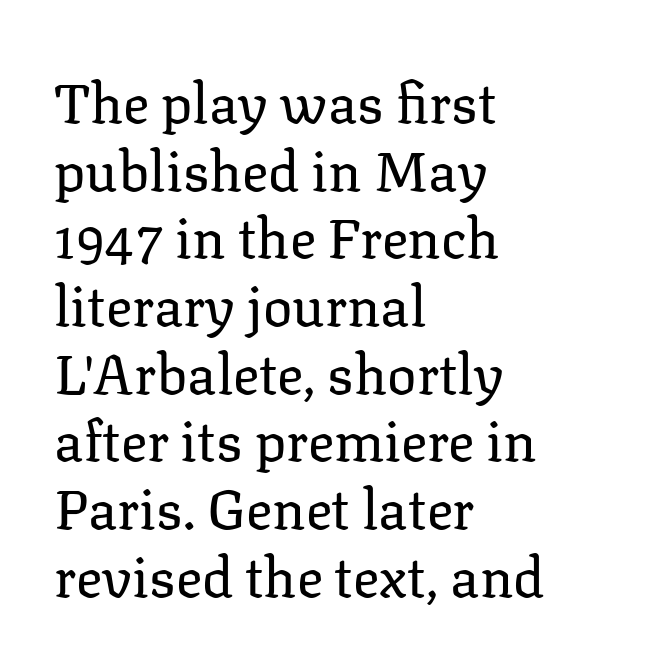
Yep, those are serifs on the letters. The axis of the letterforms is exactly vertical. Is this a fixed-width face? No — the glyphs have proportional, varying widths. Descender tails drop into unmarked territory.
